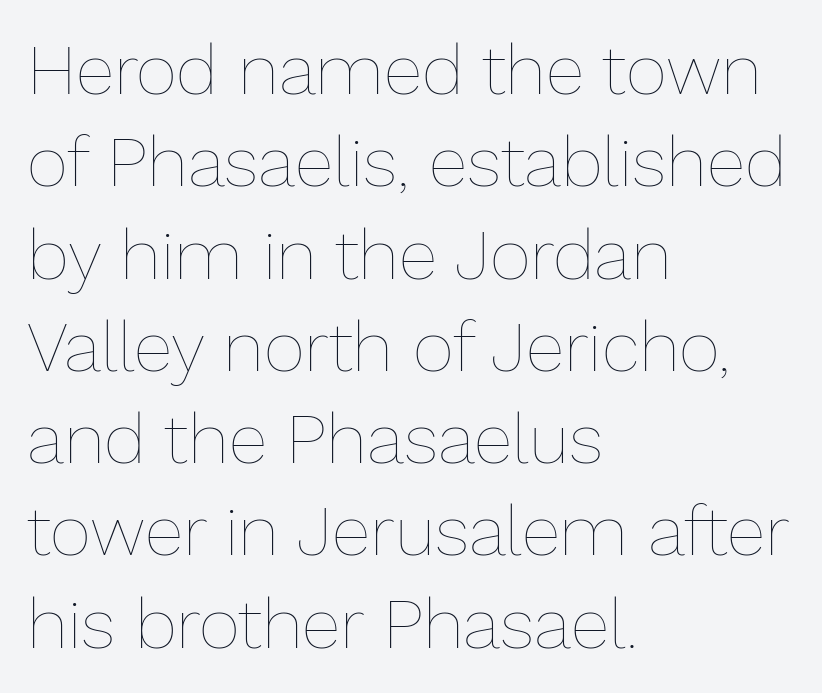
Q: Is the text bold? A: No.
Q: Is the text italic (slanted)? A: No, it is upright.
Q: Is the text underlined? A: No.
Q: How is the paragraph aligned? A: Left-aligned.
Q: Is the spacing between letters normal or unusually wide? A: Normal.
Q: Is the spacing between lines tight, normal or loose? A: Normal.
Q: Width (condensed, normal, or wide)? A: Normal.
Q: Stroke contrast? A: Low.
Q: x-height? A: Medium.
Q: Monospaced? A: No.
